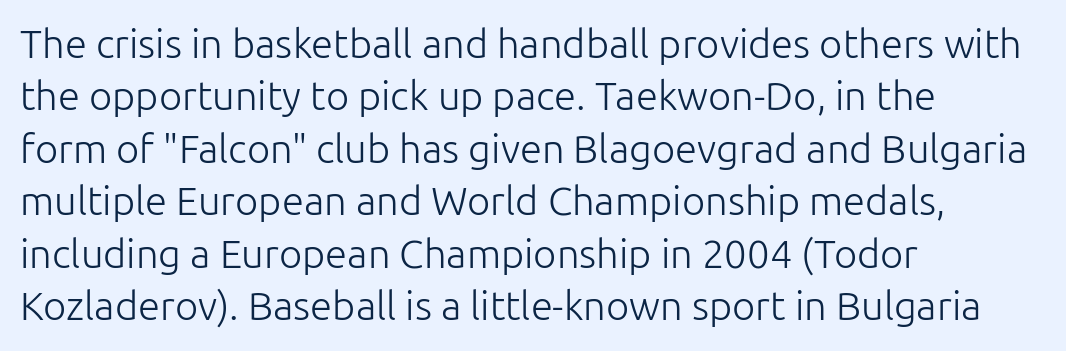
Is the block centered? No — it sits flush against the left margin. Varying glyph widths throughout — classic text-font behaviour. Counters stay open thanks to moderate or lighter strokes. Regular leading. No extra tracking has been applied to these lines.
